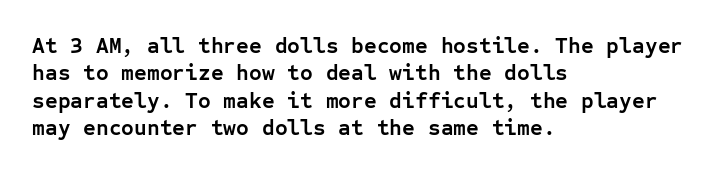
Only glyphs here, with clear space below each row. The type sits square on the baseline with zero lean. Short note: letters normally spaced. Summary of vertical rhythm: regular, with standard interline spacing. Thick stems and heavy bowls — unmistakably bold. Short and long lines alike share a common starting point at left.
